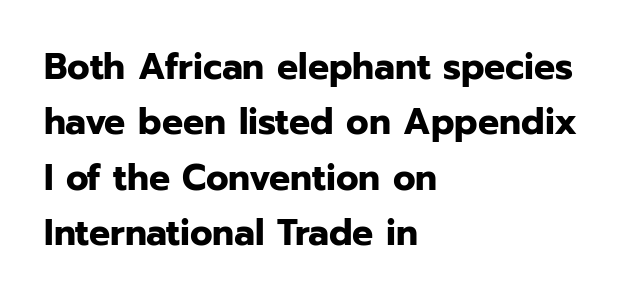
The image shows 37 px bold sans-serif type, upright; set left-aligned, normal line spacing (1.5x), normal letter spacing, not underlined; low stroke contrast and a medium x-height.
